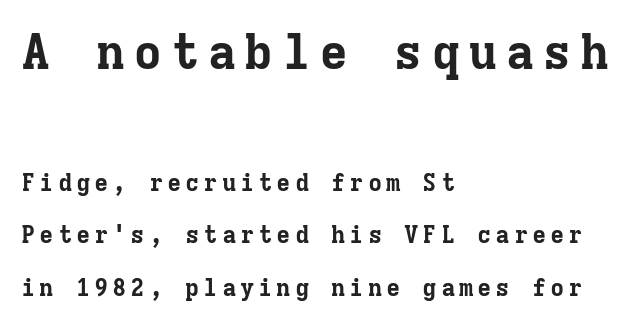
Q: Is the text bold? A: Yes.
Q: Is the text italic (slanted)? A: No, it is upright.
Q: Is the typeface a serif or a sans-serif typeface? A: Serif.
Q: Is the text underlined? A: No.
Q: How is the paragraph aligned? A: Left-aligned.
Q: Is the spacing between lines tight, normal or loose? A: Loose.
Q: Which block of text is set in a larger size, the first (top) or the second (bottom)? A: The first (top) one.
Q: Width (condensed, normal, or wide)? A: Normal.
Q: Stroke contrast? A: Low.
Q: x-height? A: Medium.
Q: Monospaced? A: Yes.
